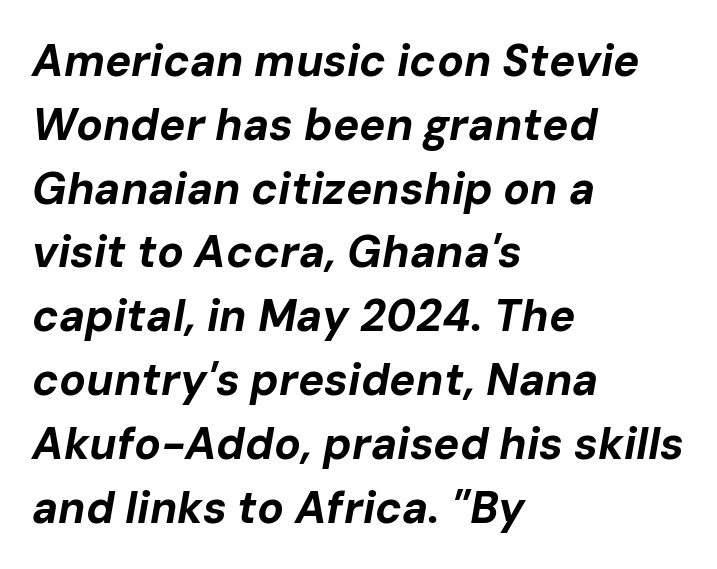
Q: Is the text bold? A: Yes.
Q: Is the text italic (slanted)? A: Yes, it leans right by about 10 degrees.
Q: Is the text underlined? A: No.
Q: How is the paragraph aligned? A: Left-aligned.
Q: Is the spacing between letters normal or unusually wide? A: Normal.
Q: Is the spacing between lines tight, normal or loose? A: Normal.
Q: Width (condensed, normal, or wide)? A: Normal.
Q: Stroke contrast? A: Low.
Q: x-height? A: Medium.
Q: Monospaced? A: No.
